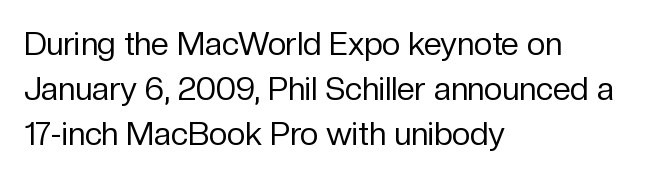
Q: Is the text bold? A: No.
Q: Is the text italic (slanted)? A: No, it is upright.
Q: Is the typeface a serif or a sans-serif typeface? A: Sans-serif.
Q: Is the text underlined? A: No.
Q: How is the paragraph aligned? A: Left-aligned.
Q: Is the spacing between letters normal or unusually wide? A: Normal.
Q: Is the spacing between lines tight, normal or loose? A: Normal.
Q: Width (condensed, normal, or wide)? A: Normal.
Q: Stroke contrast? A: Low.
Q: x-height? A: Medium.
Q: Monospaced? A: No.
